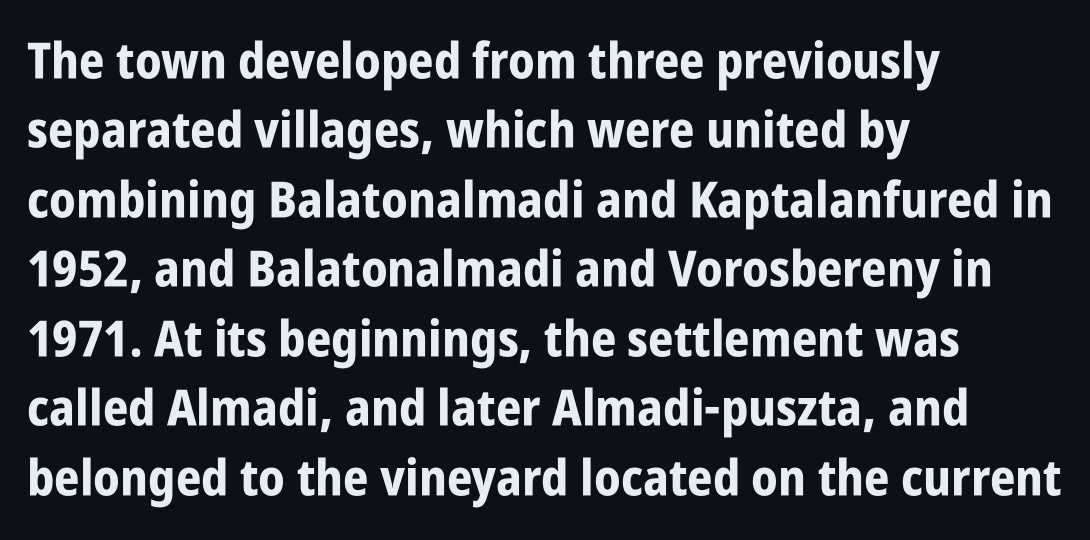
The type family on display is of the sans-serif kind. Is this a fixed-width face? No — the glyphs have proportional, varying widths. When letters stand straight like this, we call the style roman or upright. Vertical spacing — default. The face used here has the dense, thick strokes of a bold. Tracking here is standard; glyphs follow each other at the usual distance.
